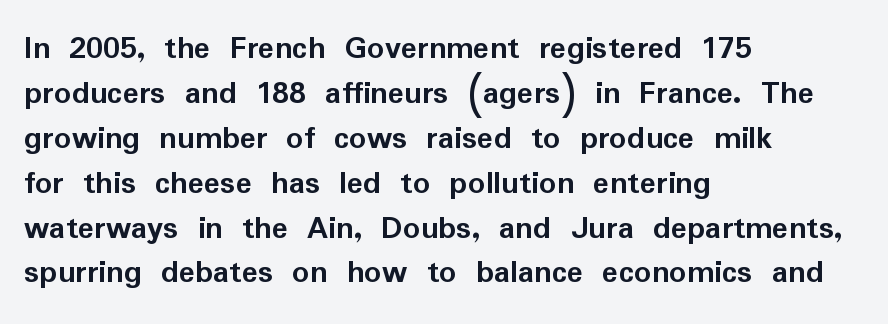
Q: Is the text bold? A: Yes.
Q: Is the text italic (slanted)? A: No, it is upright.
Q: Is the typeface a serif or a sans-serif typeface? A: Sans-serif.
Q: Is the text underlined? A: No.
Q: How is the paragraph aligned? A: Left-aligned.
Q: Is the spacing between letters normal or unusually wide? A: Normal.
Q: Is the spacing between lines tight, normal or loose? A: Normal.
Q: Width (condensed, normal, or wide)? A: Normal.
Q: Stroke contrast? A: Low.
Q: x-height? A: Medium.
Q: Monospaced? A: No.
